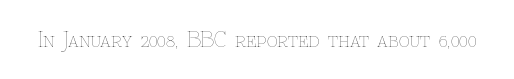
{"italic": "no", "bold": "no", "underline": "no", "letter_spacing": "normal", "letter_spacing_em": 0.0, "glyph_px": 21}
